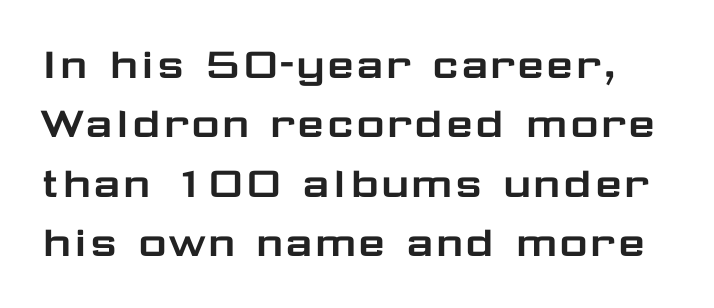
The image shows 49 px wide sans-serif type, upright; set line spacing 1.21x, normal letter spacing, not underlined; low stroke contrast and a medium x-height.
